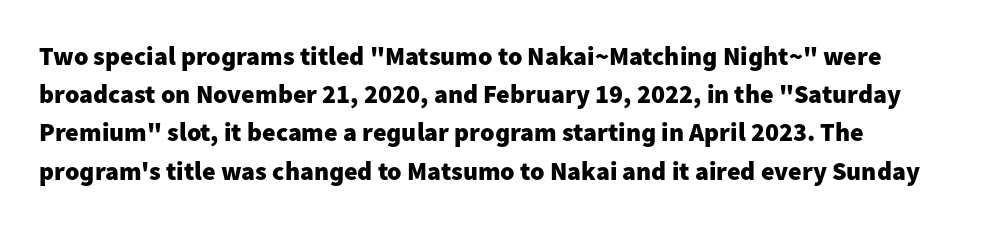
The image shows 26 px bold type, upright; set normal line spacing (1.47x), normal letter spacing, not underlined.
